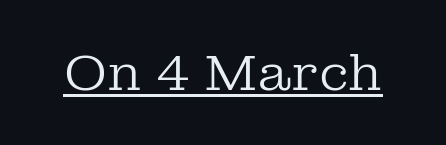
{"serif": "yes", "italic": "no", "bold": "no", "weight": "regular", "width": "normal", "stroke_contrast": "low", "x_height": "medium", "monospaced": "no", "underline": "yes", "letter_spacing": "normal", "letter_spacing_em": 0.0, "glyph_px": 50}
